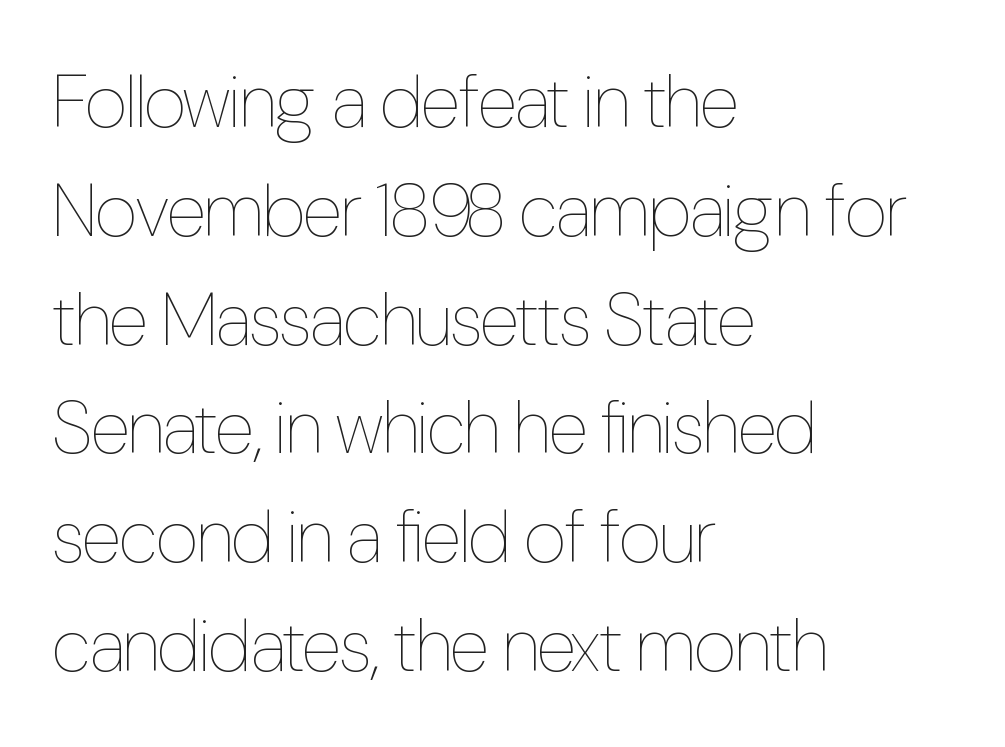
Nobody touched the tracking dial on this one. Ordinary non-slanted type is in use. The specimen omits any rule beneath the text block's lines. The strokes are not fattened; the text isn't bold. Horizontal alignment here is leftward, the default for most running prose. Each letter keeps its own natural width here, so spacing adapts to shape.
